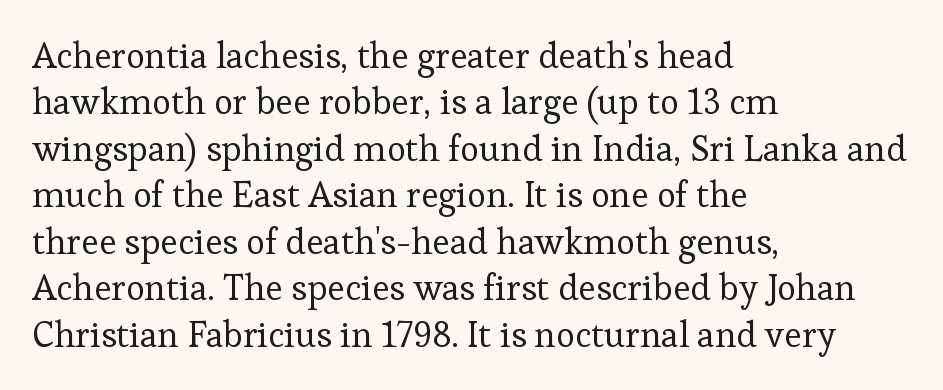
The image shows 36 px regular-weight serif type, upright; set left-aligned, normal line spacing (1.29x), normal letter spacing, not underlined; low stroke contrast and a medium x-height.
